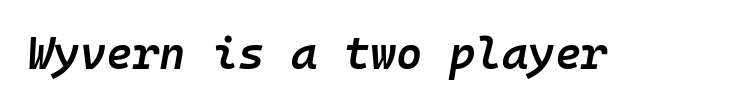
The gap between lines stays unmarked. Every character here occupies the same horizontal width, giving the sample a typewriter-like rhythm. The letterforms sit shoulder to shoulder at normal distance. When letters slant like this, we call the style italic. Strokes here are thickened, but only to semibold level.
